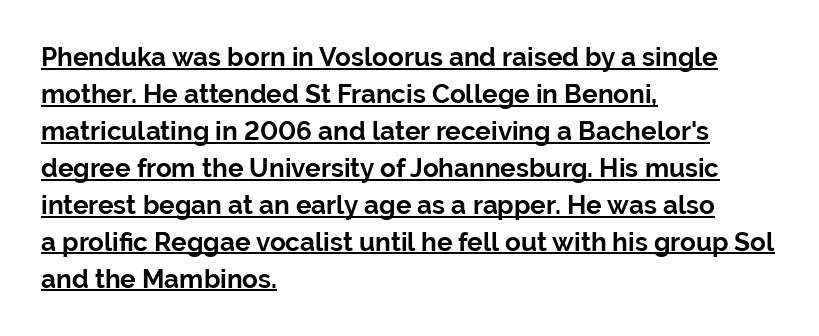
The image shows 26 px bold type, upright; set left-aligned, normal line spacing (1.42x), normal letter spacing, underlined.
